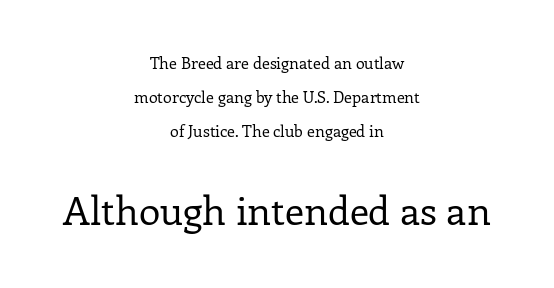
Q: Is the text bold? A: No.
Q: Is the text italic (slanted)? A: No, it is upright.
Q: Is the typeface a serif or a sans-serif typeface? A: Serif.
Q: Is the text underlined? A: No.
Q: How is the paragraph aligned? A: Centered.
Q: Is the spacing between letters normal or unusually wide? A: Normal.
Q: Is the spacing between lines tight, normal or loose? A: Loose.
Q: Which block of text is set in a larger size, the first (top) or the second (bottom)? A: The second (bottom) one.
Q: Width (condensed, normal, or wide)? A: Normal.
Q: Stroke contrast? A: Low.
Q: x-height? A: Medium.
Q: Monospaced? A: No.
